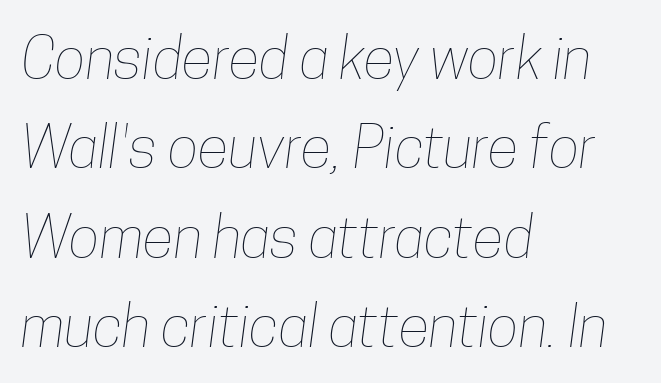
{"bold": "no", "weight": "thin", "width": "condensed", "stroke_contrast": "low", "x_height": "medium", "monospaced": "no", "underline": "no", "align": "left", "line_spacing": "normal", "line_spacing_ratio": 1.54, "letter_spacing": "normal", "letter_spacing_em": 0.0, "glyph_px": 58}
